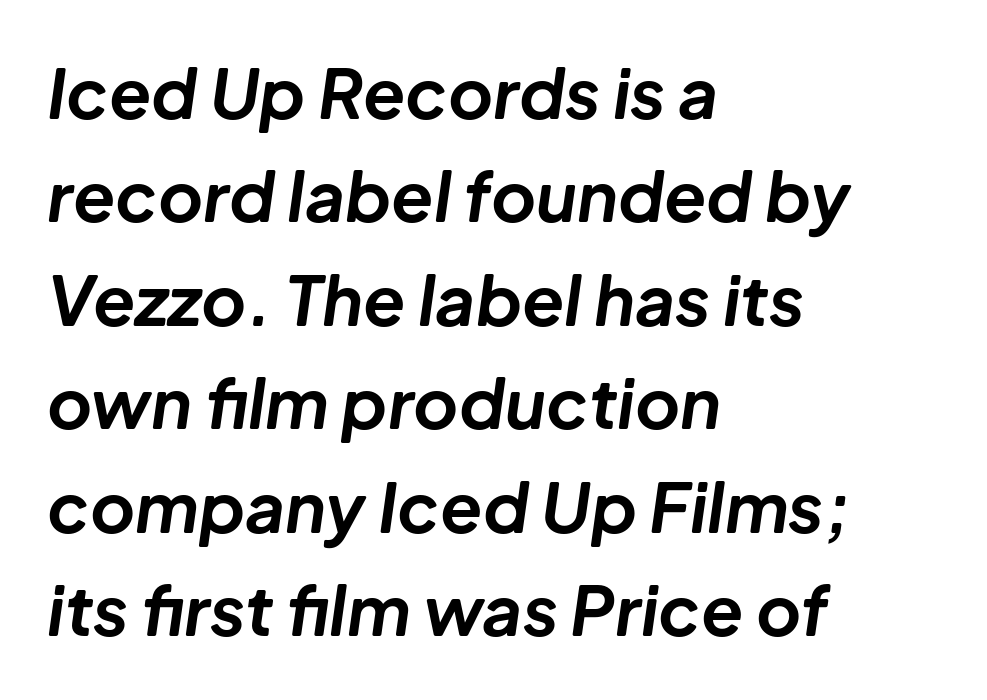
Students, note that the glyphs here touch the page at normal intervals. The strokes are fattened all the way to bold. Honestly, there is no underline to notice here at all. Which margin do the lines hug? The left one — the right edge is uneven.
